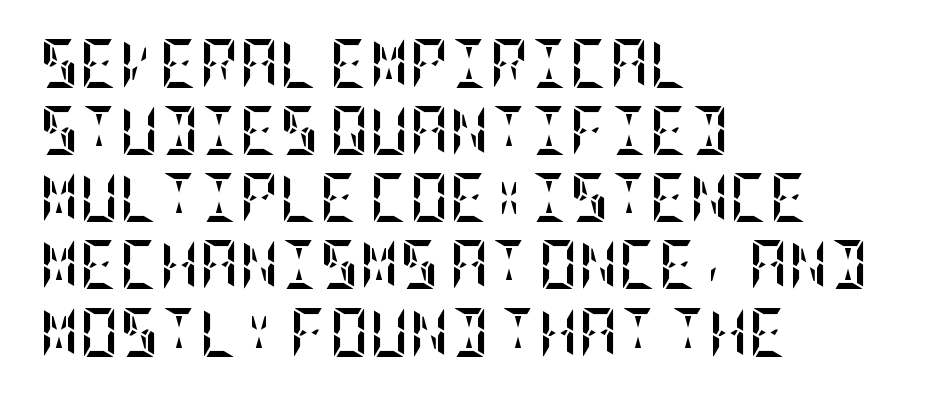
The image shows 49 px semibold, condensed type, upright; set left-aligned, normal line spacing (1.37x), normal letter spacing, not underlined; low stroke contrast and a large x-height.
